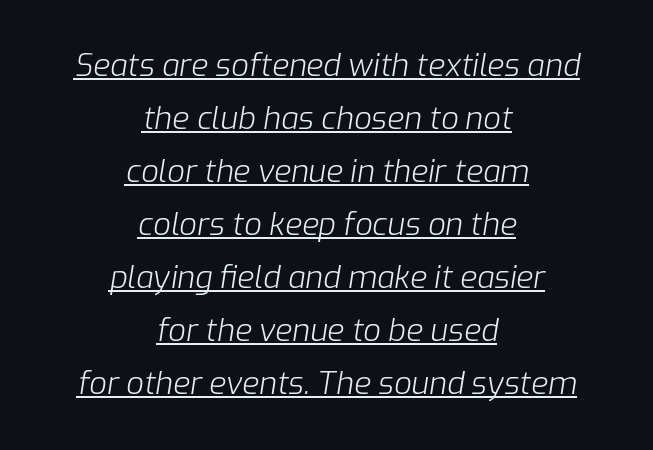
The image shows 31 px light type, italic (leaning right); set centered, line spacing 1.71x, normal letter spacing, underlined; low stroke contrast and a medium x-height.
